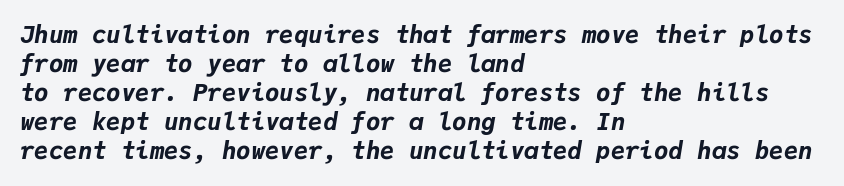
The image shows 24 px bold type, italic (leaning right); set left-aligned, line spacing 1.21x, normal letter spacing, not underlined.
